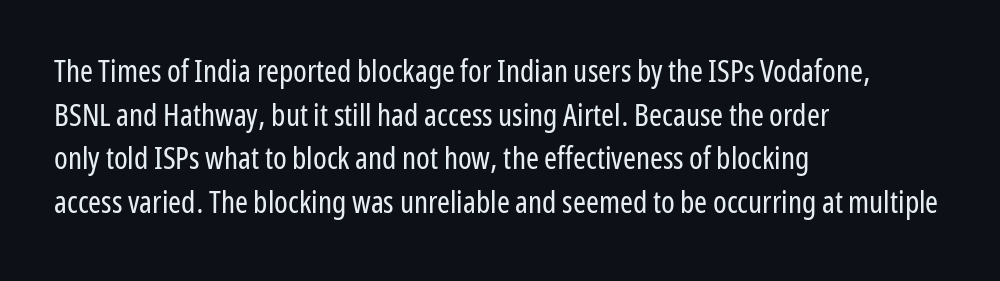
Q: Is the text bold? A: No.
Q: Is the text italic (slanted)? A: No, it is upright.
Q: Is the typeface a serif or a sans-serif typeface? A: Sans-serif.
Q: Is the text underlined? A: No.
Q: How is the paragraph aligned? A: Left-aligned.
Q: Is the spacing between letters normal or unusually wide? A: Normal.
Q: Is the spacing between lines tight, normal or loose? A: Normal.
Q: Width (condensed, normal, or wide)? A: Condensed.
Q: Stroke contrast? A: Low.
Q: x-height? A: Medium.
Q: Monospaced? A: No.
